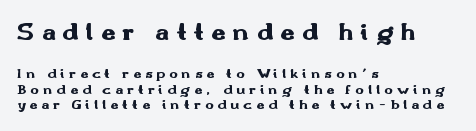
The image shows 25 px bold type, upright; set left-aligned, tight line spacing (1.12x), unusually wide letter spacing (+0.29 em), not underlined; the first (top) block is 1.79x larger.
